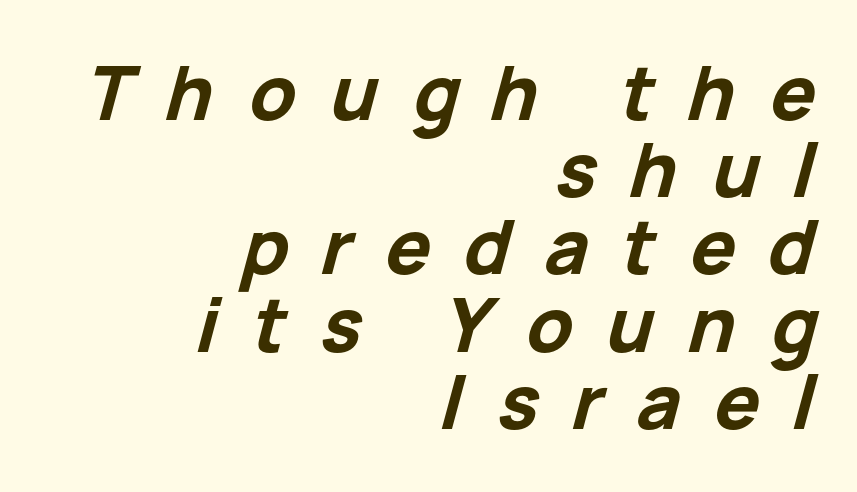
The image shows 75 px bold type, italic (leaning right); set right-aligned, tight line spacing (1.03x), unusually wide letter spacing (+0.45 em), not underlined; low stroke contrast and a medium x-height.
